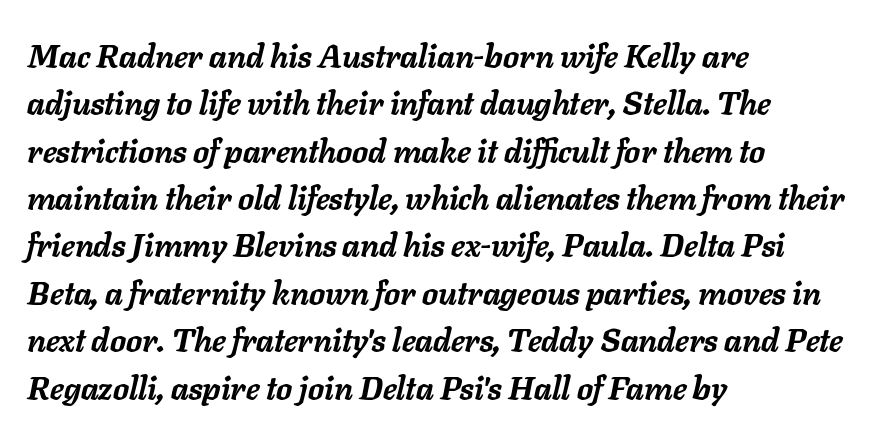
Q: Is the text bold? A: Yes.
Q: Is the text italic (slanted)? A: Yes, it leans right by about 11 degrees.
Q: Is the text underlined? A: No.
Q: How is the paragraph aligned? A: Left-aligned.
Q: Is the spacing between letters normal or unusually wide? A: Normal.
Q: Is the spacing between lines tight, normal or loose? A: Normal.
Q: Width (condensed, normal, or wide)? A: Normal.
Q: Stroke contrast? A: Low.
Q: x-height? A: Medium.
Q: Monospaced? A: No.
